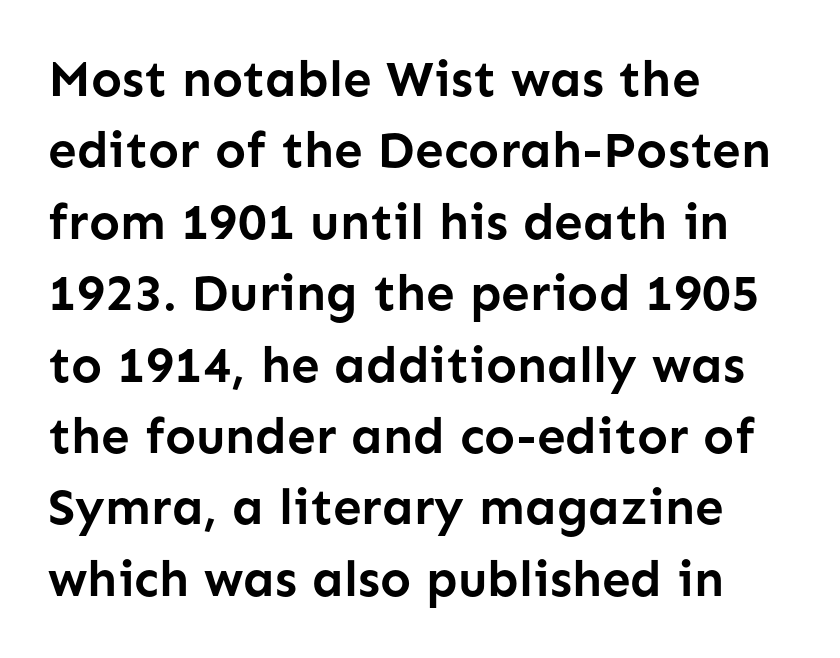
Q: Is the text bold? A: Yes.
Q: Is the text italic (slanted)? A: No, it is upright.
Q: Is the typeface a serif or a sans-serif typeface? A: Sans-serif.
Q: Is the text underlined? A: No.
Q: How is the paragraph aligned? A: Left-aligned.
Q: Is the spacing between letters normal or unusually wide? A: Normal.
Q: Is the spacing between lines tight, normal or loose? A: Normal.
Q: Width (condensed, normal, or wide)? A: Normal.
Q: Stroke contrast? A: Low.
Q: x-height? A: Medium.
Q: Monospaced? A: No.
